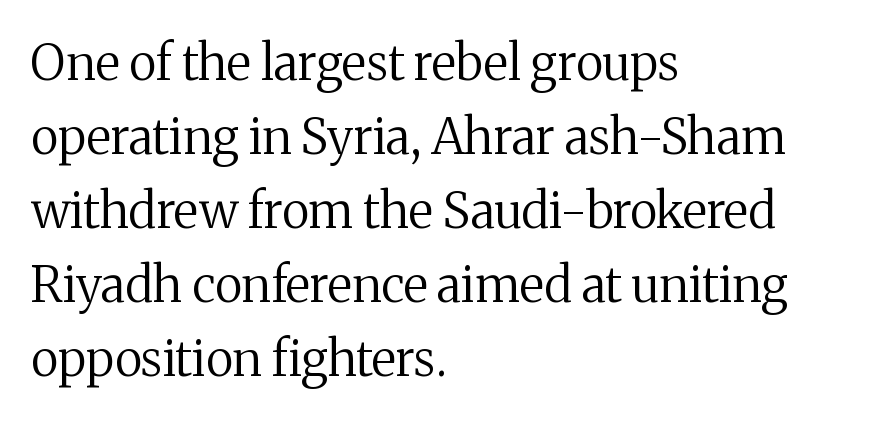
The image shows 49 px regular-weight serif type, upright; set left-aligned, normal line spacing (1.51x), normal letter spacing, not underlined; medium stroke contrast and a medium x-height.
